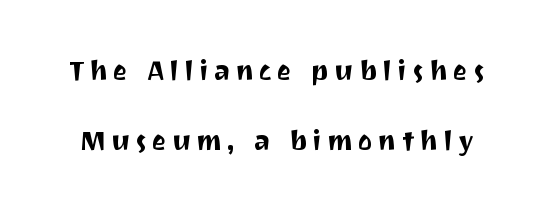
Underline: absent. The font's upright variant was chosen for this text. The glyphs in this specimen are sans serif. Proportional: the letters do not fall into vertical columns. Honestly, the rows look like they've been pulled way apart.
